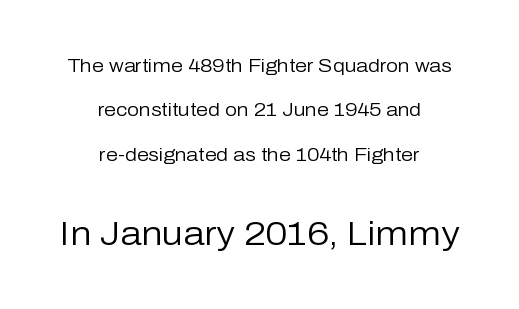
The image shows 34 px regular-weight sans-serif type, upright; set centered, loose line spacing (2.33x), normal letter spacing, not underlined; the second (bottom) block is 1.79x larger; low stroke contrast and a medium x-height.
